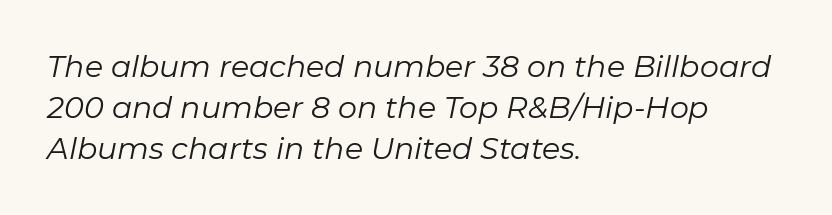
These lines keep a tight, regular rhythm from letter to letter. This sample has the flowing, uneven cadence of proportional lettering. Vertical stems look standard width or narrower in stroke. Bare-footed words on every line.
